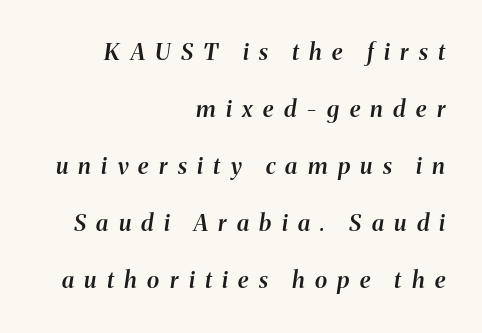
Loosely led — the rows are spread out. Alignment: flush right. Caption: expanded tracking, letters set apart. The specimen reads as italic at a glance. Beneath every word, the page is bare. This is moderately heavy type, rendered in semibold.
